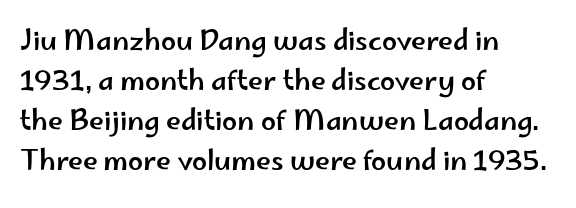
Regular leading. The zone under the glyphs is completely vacant. Italic? Not at all — the glyphs are vertical. A typesetter would call this zero additional tracking. Leftover space on each line is placed entirely after the last word.
